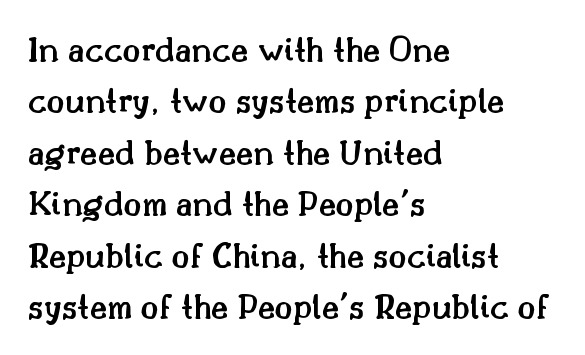
The image shows 37 px semibold serif type, upright; set left-aligned, normal line spacing (1.39x), normal letter spacing, not underlined; medium stroke contrast and a small x-height.
